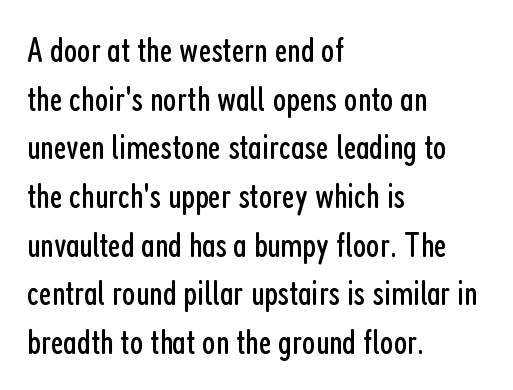
Q: Is the text bold? A: No.
Q: Is the text italic (slanted)? A: No, it is upright.
Q: Is the typeface a serif or a sans-serif typeface? A: Sans-serif.
Q: Is the text underlined? A: No.
Q: How is the paragraph aligned? A: Left-aligned.
Q: Is the spacing between letters normal or unusually wide? A: Normal.
Q: Is the spacing between lines tight, normal or loose? A: Normal.
Q: Width (condensed, normal, or wide)? A: Condensed.
Q: Stroke contrast? A: Low.
Q: x-height? A: Medium.
Q: Monospaced? A: No.
